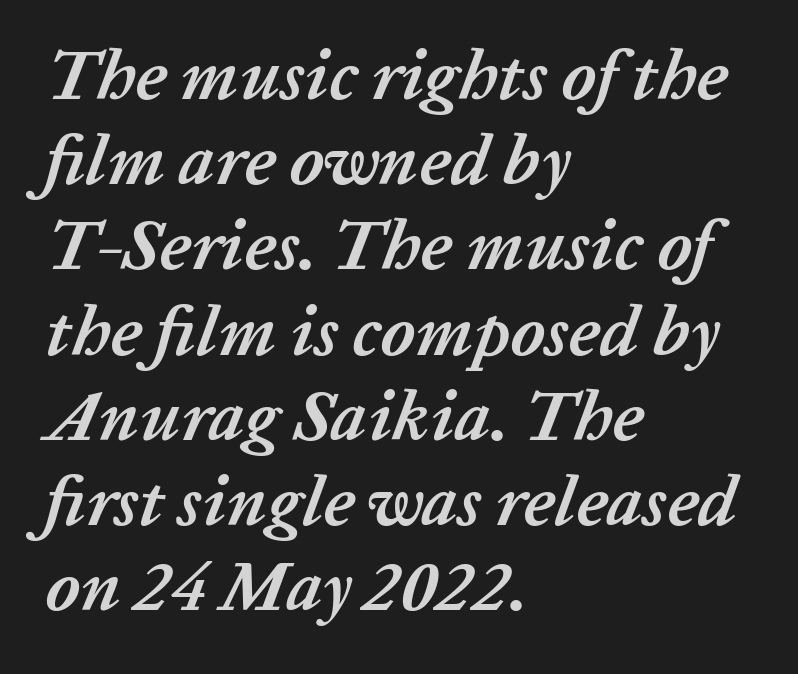
The image shows 71 px semibold type, italic (leaning right); set left-aligned, line spacing 1.2x, normal letter spacing, not underlined; low stroke contrast and a medium x-height.
